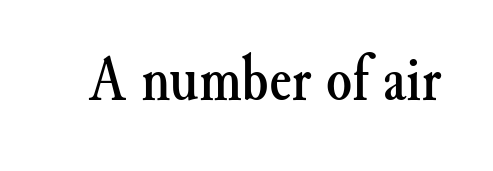
The image shows 66 px serif type, upright; set normal letter spacing, not underlined; medium stroke contrast and a small x-height.
